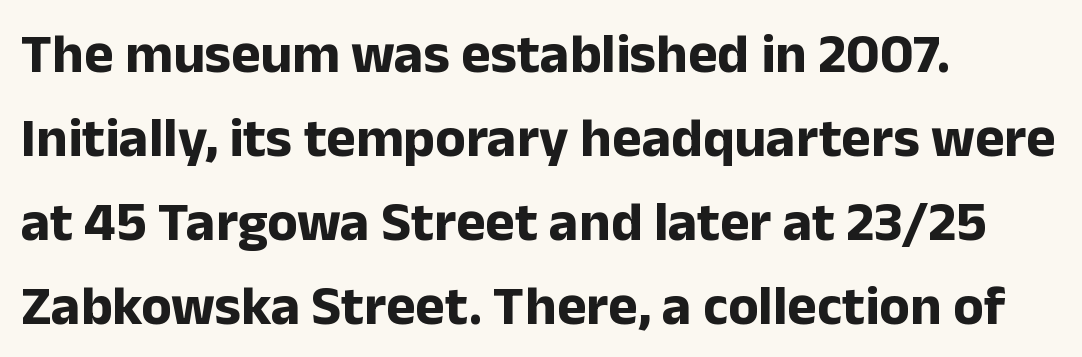
Q: Is the text bold? A: Yes.
Q: Is the text italic (slanted)? A: No, it is upright.
Q: Is the typeface a serif or a sans-serif typeface? A: Sans-serif.
Q: Is the text underlined? A: No.
Q: How is the paragraph aligned? A: Left-aligned.
Q: Is the spacing between letters normal or unusually wide? A: Normal.
Q: Is the spacing between lines tight, normal or loose? A: Normal.
Q: Width (condensed, normal, or wide)? A: Normal.
Q: Stroke contrast? A: Low.
Q: x-height? A: Medium.
Q: Monospaced? A: No.
